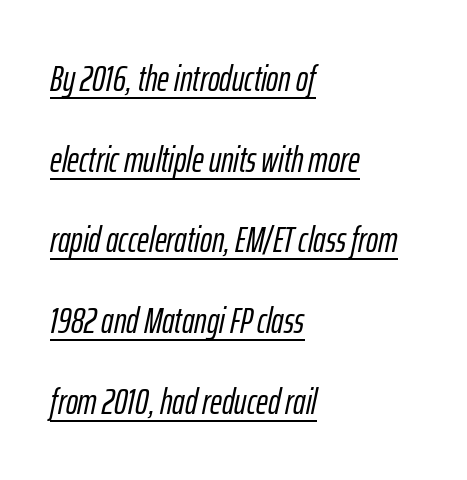
Q: Is the text italic (slanted)? A: Yes, it leans right by about 12 degrees.
Q: Is the text underlined? A: Yes.
Q: How is the paragraph aligned? A: Left-aligned.
Q: Is the spacing between letters normal or unusually wide? A: Normal.
Q: Is the spacing between lines tight, normal or loose? A: Loose.
Q: Width (condensed, normal, or wide)? A: Condensed.
Q: Stroke contrast? A: Low.
Q: x-height? A: Medium.
Q: Monospaced? A: No.
